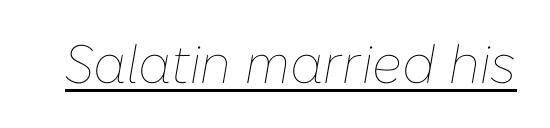
Here the designer chose a conventional face with non-uniform glyph widths. No extra tracking has been applied to these lines. Unbolded letterforms with no extra heft. Every word sits above its own underline.
